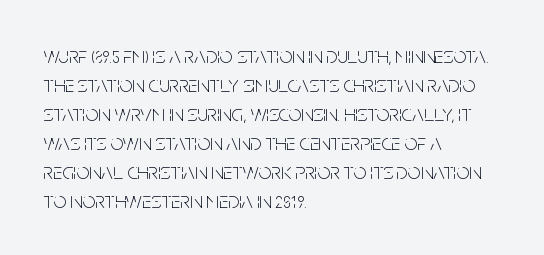
A typesetter would call this zero additional tracking. If you drew a line through each stem, it would be perfectly vertical. This block has exactly the height ordinary leading produces. Teacher's note: observe the even left margin — that is flush-left alignment. The area under the type is left untouched. This is not heavy type; no bold has been used.
